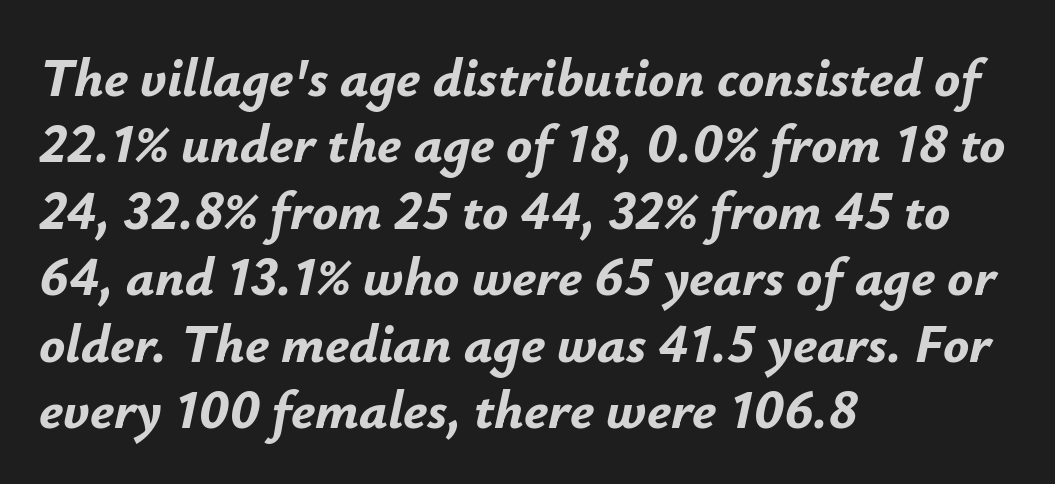
The letters sit at their default tracking, neither squeezed nor spread. The rag falls on the right side of this text block. In terms of posture, this sample is oblique. Thick stems and heavy bowls — unmistakably bold. Each letter keeps its own natural width here, so spacing adapts to shape. Underlining? Definitely not there.
